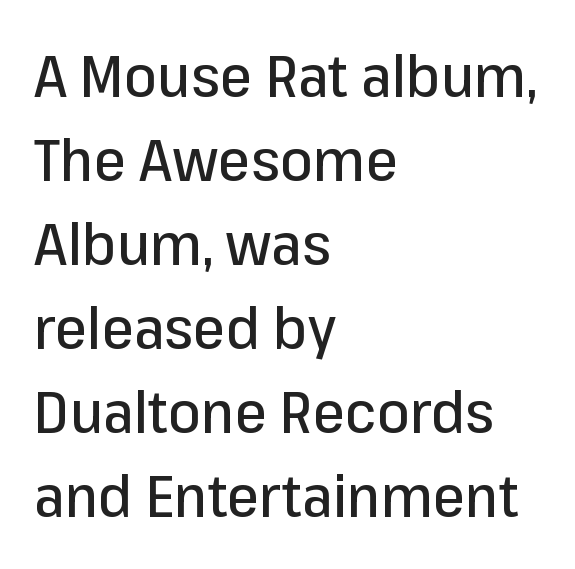
{"serif": "no", "italic": "no", "width": "normal", "stroke_contrast": "low", "x_height": "medium", "monospaced": "no", "underline": "no", "align": "left", "line_spacing": "normal", "line_spacing_ratio": 1.45, "letter_spacing": "normal", "letter_spacing_em": 0.0, "glyph_px": 58}
